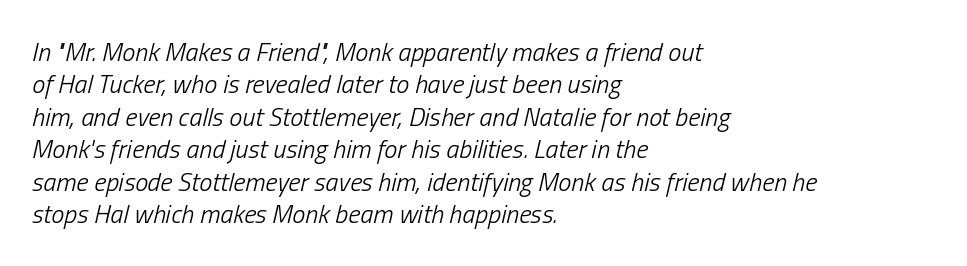
The image shows 26 px text type, italic (leaning right); set left-aligned, normal line spacing (1.25x), normal letter spacing, not underlined.
